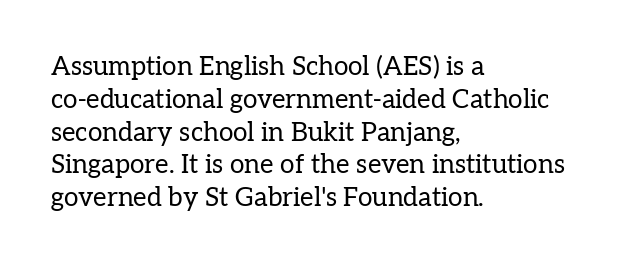
{"italic": "no", "bold": "no", "underline": "no", "align": "left", "line_spacing": "normal", "line_spacing_ratio": 1.26, "letter_spacing": "normal", "letter_spacing_em": 0.0, "glyph_px": 26}
